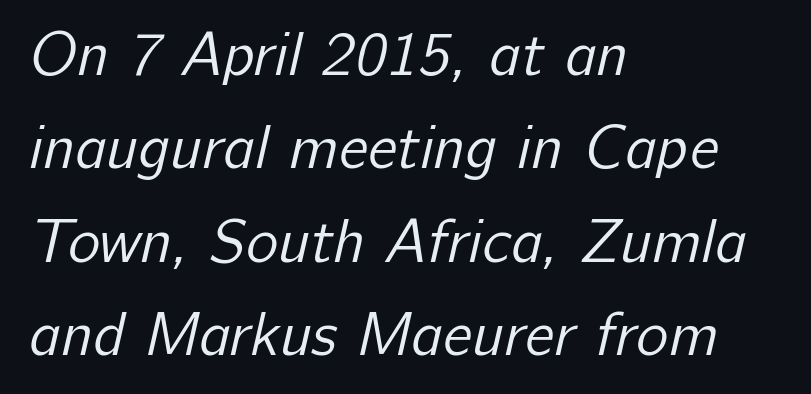
{"serif": "no", "bold": "no", "weight": "regular", "width": "normal", "stroke_contrast": "low", "x_height": "medium", "monospaced": "no", "underline": "no", "align": "left", "line_spacing": "normal", "line_spacing_ratio": 1.53, "letter_spacing": "normal", "letter_spacing_em": 0.0, "glyph_px": 61}
